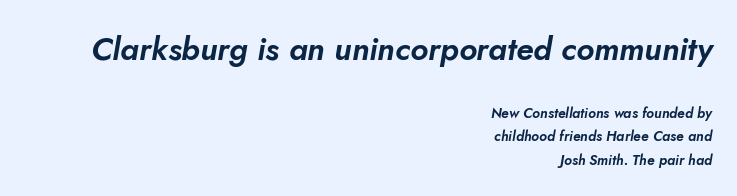
The image shows 32 px text type, italic (leaning right); set right-aligned, normal line spacing (1.65x), normal letter spacing, not underlined; the first (top) block is 2.29x larger; low stroke contrast and a small x-height.
